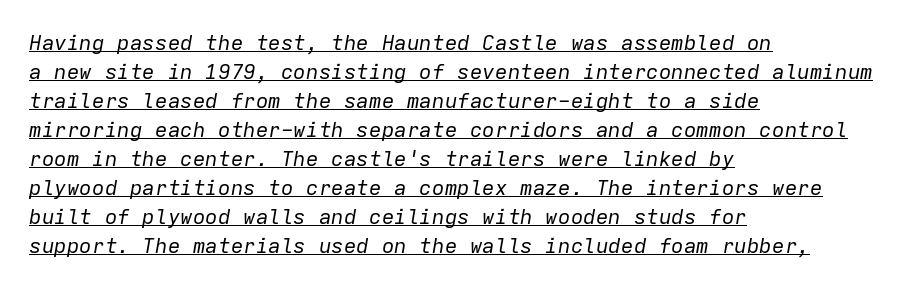
The image shows 21 px text type, italic (leaning right); set left-aligned, normal line spacing (1.38x), normal letter spacing, underlined.
